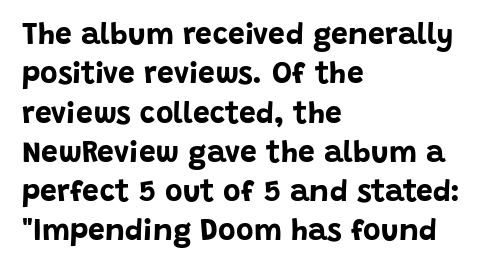
{"serif": "no", "italic": "no", "bold": "yes", "weight": "bold", "width": "normal", "stroke_contrast": "low", "x_height": "large", "monospaced": "no", "underline": "no", "align": "left", "line_spacing": "normal", "line_spacing_ratio": 1.31, "letter_spacing": "normal", "letter_spacing_em": 0.0, "glyph_px": 30}
